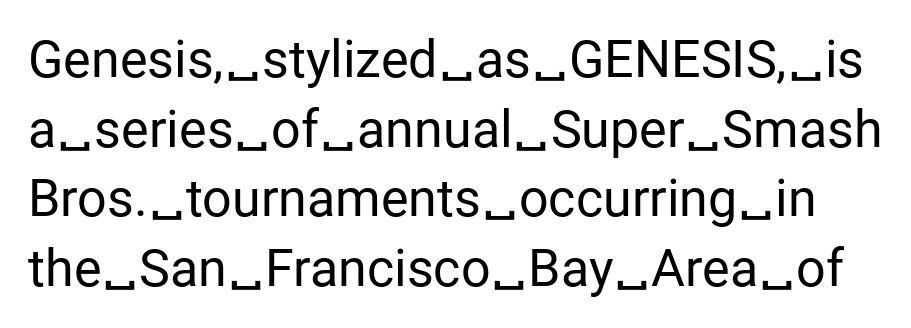
{"serif": "no", "italic": "no", "bold": "no", "weight": "regular", "width": "normal", "stroke_contrast": "low", "x_height": "medium", "monospaced": "no", "underline": "no", "line_spacing": "normal", "line_spacing_ratio": 1.34, "letter_spacing": "normal", "letter_spacing_em": 0.0, "glyph_px": 52}
